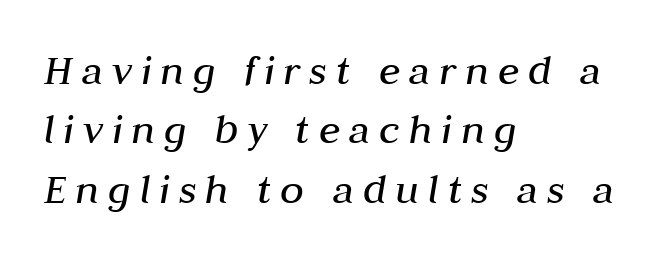
{"italic": "yes", "lean": "right", "slant_degrees": 10, "bold": "no", "weight": "regular", "width": "normal", "stroke_contrast": "medium", "x_height": "medium", "monospaced": "no", "underline": "no", "align": "left", "line_spacing": "normal", "line_spacing_ratio": 1.35, "letter_spacing": "wide", "letter_spacing_em": 0.2, "glyph_px": 44}
